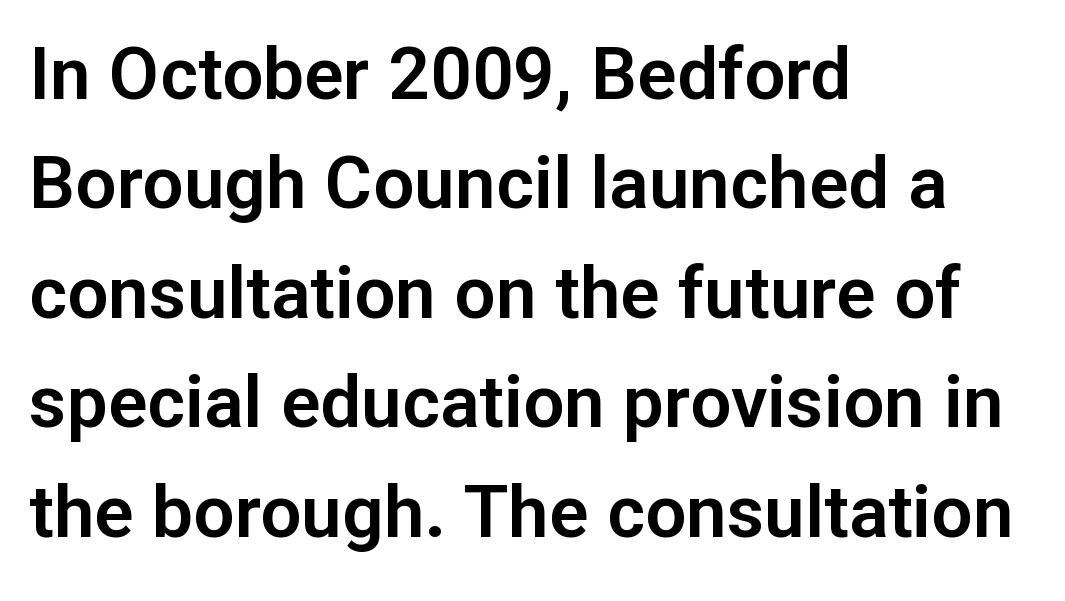
Upright lettering throughout. The words here are not underlined. The characters display no serif detailing; their extremities are plain. Line beginnings align vertically; line endings do not.
